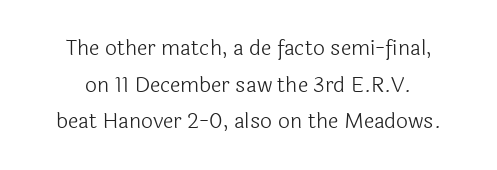
{"italic": "no", "bold": "no", "underline": "no", "align": "center", "line_spacing_ratio": 1.75, "letter_spacing": "normal", "letter_spacing_em": 0.0, "glyph_px": 21}
